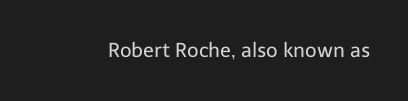
Posture: upright roman. Short note: letters normally spaced. The weight would be labelled regular, book, light, or lighter still. Lines of text with bare space underneath.
